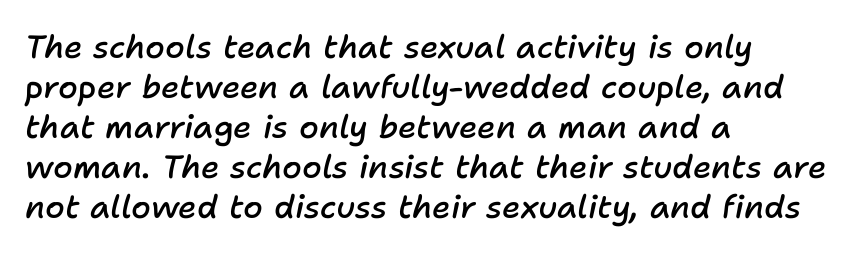
Q: Is the text bold? A: Semi-bold.
Q: Is the text italic (slanted)? A: Yes, it leans right by about 11 degrees.
Q: Is the text underlined? A: No.
Q: How is the paragraph aligned? A: Left-aligned.
Q: Is the spacing between letters normal or unusually wide? A: Normal.
Q: Is the spacing between lines tight, normal or loose? A: Normal.
Q: Width (condensed, normal, or wide)? A: Normal.
Q: Stroke contrast? A: Low.
Q: x-height? A: Medium.
Q: Monospaced? A: No.
